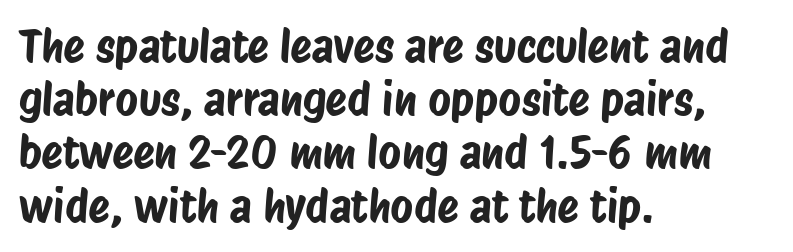
{"serif": "no", "width": "condensed", "stroke_contrast": "low", "x_height": "large", "monospaced": "no", "underline": "no", "align": "left", "line_spacing_ratio": 1.21, "letter_spacing": "normal", "letter_spacing_em": 0.0, "glyph_px": 44}
